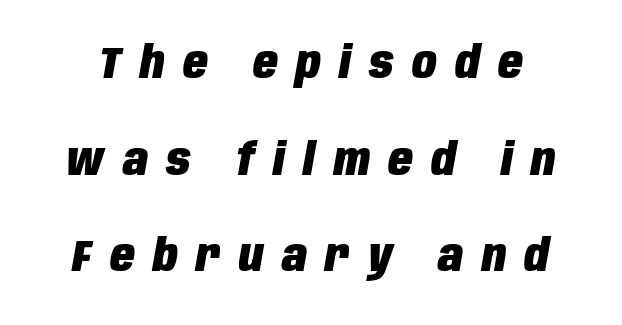
Q: Is the text bold? A: Yes.
Q: Is the text italic (slanted)? A: Yes, it leans right by about 10 degrees.
Q: Is the text underlined? A: No.
Q: Is the spacing between letters normal or unusually wide? A: Unusually wide.
Q: Is the spacing between lines tight, normal or loose? A: Loose.
Q: Width (condensed, normal, or wide)? A: Condensed.
Q: Stroke contrast? A: Low.
Q: x-height? A: Large.
Q: Monospaced? A: No.
